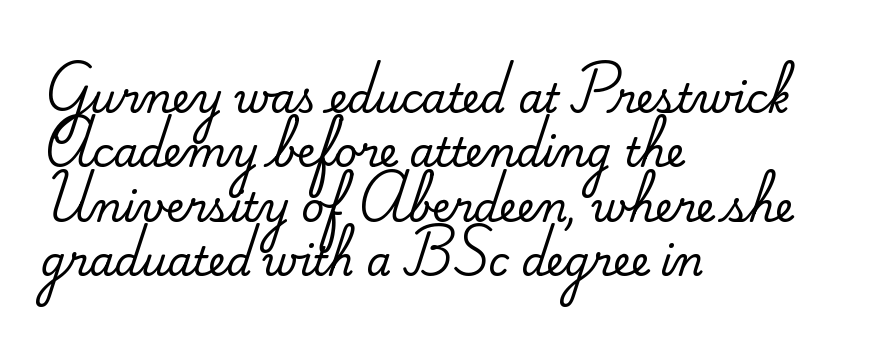
Q: Is the text italic (slanted)? A: Yes.
Q: Is the typeface a serif or a sans-serif typeface? A: Serif.
Q: Is the text underlined? A: No.
Q: How is the paragraph aligned? A: Left-aligned.
Q: Is the spacing between letters normal or unusually wide? A: Normal.
Q: Is the spacing between lines tight, normal or loose? A: Normal.
Q: Width (condensed, normal, or wide)? A: Normal.
Q: Stroke contrast? A: Medium.
Q: x-height? A: Small.
Q: Monospaced? A: No.
